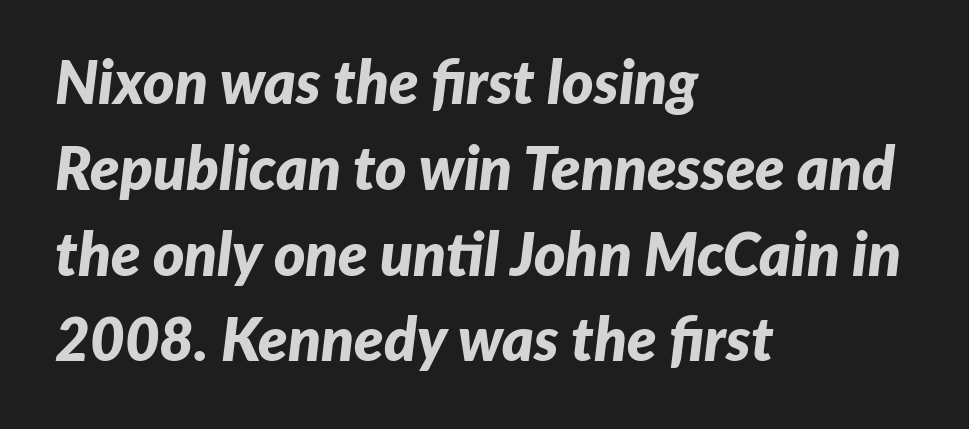
The image shows 60 px bold type, italic (leaning right); set left-aligned, normal line spacing (1.43x), normal letter spacing, not underlined; low stroke contrast and a medium x-height.
